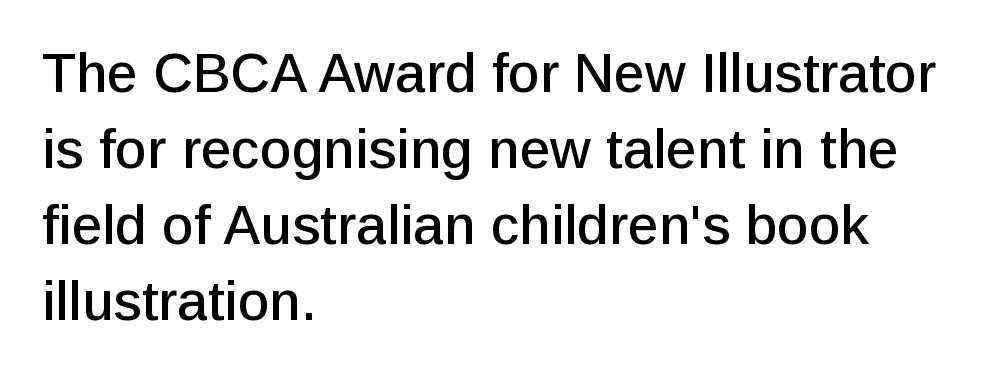
The image shows 55 px sans-serif type, upright; set left-aligned, normal line spacing (1.38x), normal letter spacing, not underlined; low stroke contrast and a medium x-height.
